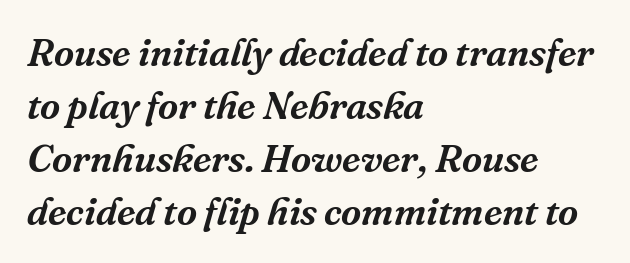
{"serif": "yes", "italic": "yes", "lean": "right", "slant_degrees": 16, "width": "normal", "stroke_contrast": "medium", "x_height": "medium", "monospaced": "no", "underline": "no", "align": "left", "line_spacing": "normal", "line_spacing_ratio": 1.36, "letter_spacing": "normal", "letter_spacing_em": 0.0, "glyph_px": 39}
